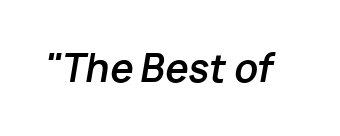
The image shows 37 px bold type, italic (leaning right); set normal letter spacing, not underlined; low stroke contrast and a medium x-height.
